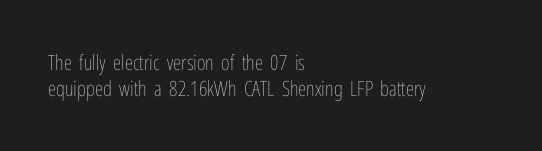
Q: Is the text bold? A: No.
Q: Is the text italic (slanted)? A: No, it is upright.
Q: Is the text underlined? A: No.
Q: How is the paragraph aligned? A: Left-aligned.
Q: Is the spacing between letters normal or unusually wide? A: Normal.
